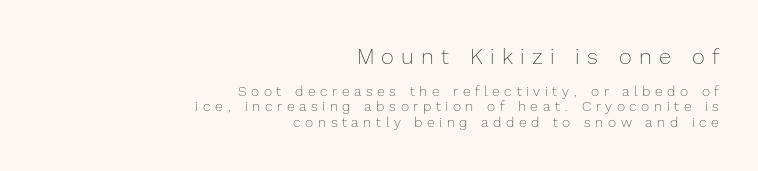
Q: Is the text bold? A: No.
Q: Is the text italic (slanted)? A: No, it is upright.
Q: Is the text underlined? A: No.
Q: How is the paragraph aligned? A: Right-aligned.
Q: Is the spacing between letters normal or unusually wide? A: Unusually wide.
Q: Is the spacing between lines tight, normal or loose? A: Tight.
Q: Which block of text is set in a larger size, the first (top) or the second (bottom)? A: The first (top) one.
